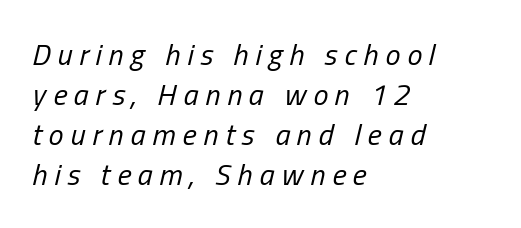
These lines are set flush left with a ragged right edge. Proportional: the letters do not fall into vertical columns. When letters slant like this, we call the style italic. Letter spacing: wide.
